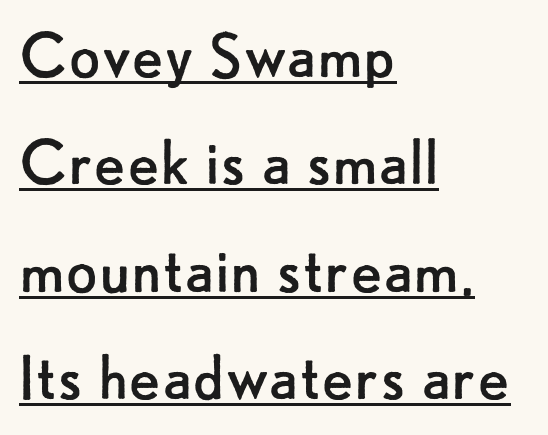
The image shows 74 px regular-weight sans-serif type, upright; set left-aligned, normal line spacing (1.45x), normal letter spacing, underlined; low stroke contrast and a small x-height.
